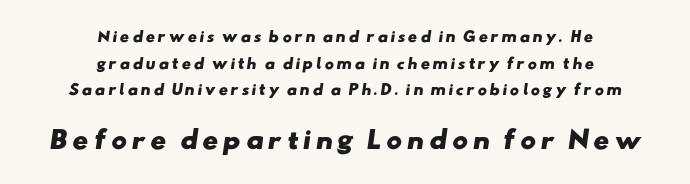
Short and long lines alike share a common midpoint. Caption: bold face, heavy strokes. Airy leading. Of the two passages, the one underneath uses the larger point size. Check the space under the baseline: it is left empty.
